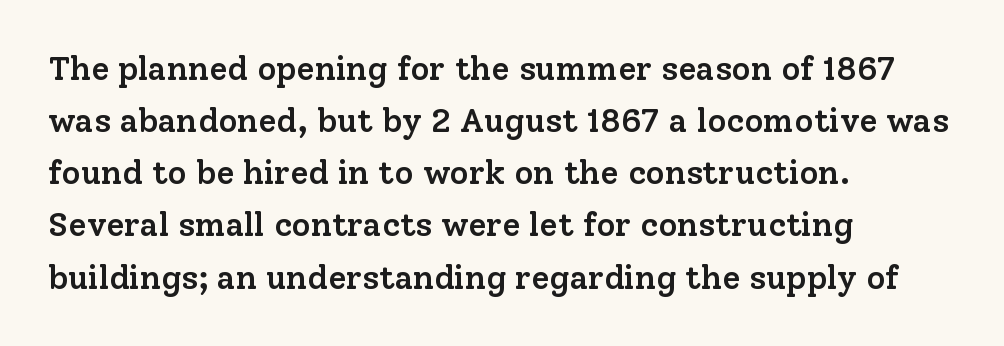
The face used here is rendered with its standard letterfit. Character widths vary here, with narrow letters taking less room than wide ones. One glance says typical: line gaps are just what's usual. Descenders hang freely into open space.
